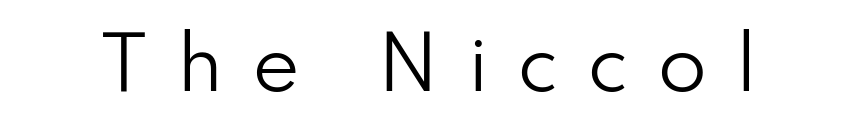
{"serif": "no", "italic": "no", "bold": "no", "weight": "regular", "width": "normal", "stroke_contrast": "low", "x_height": "small", "monospaced": "no", "underline": "no", "letter_spacing": "wide", "letter_spacing_em": 0.4, "glyph_px": 72}
